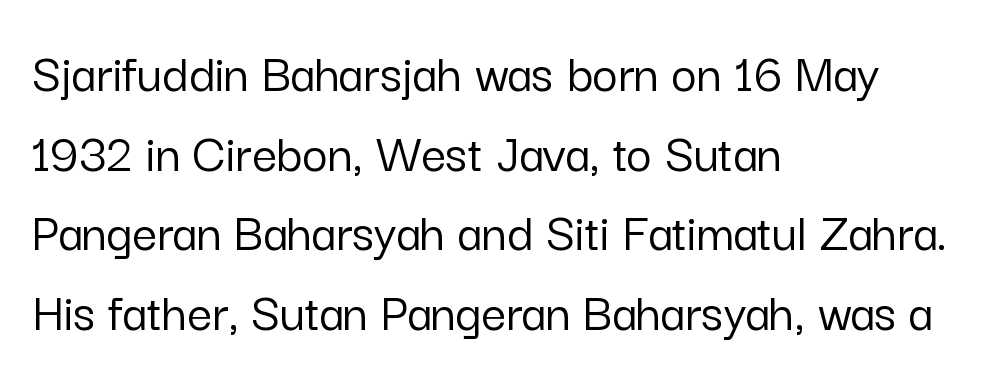
This is roman type, the default non-slanted kind. This sample uses a sans-serif face. The space beneath each line is pristine and unruled. The horizontal fit of the characters is conventional and even.
